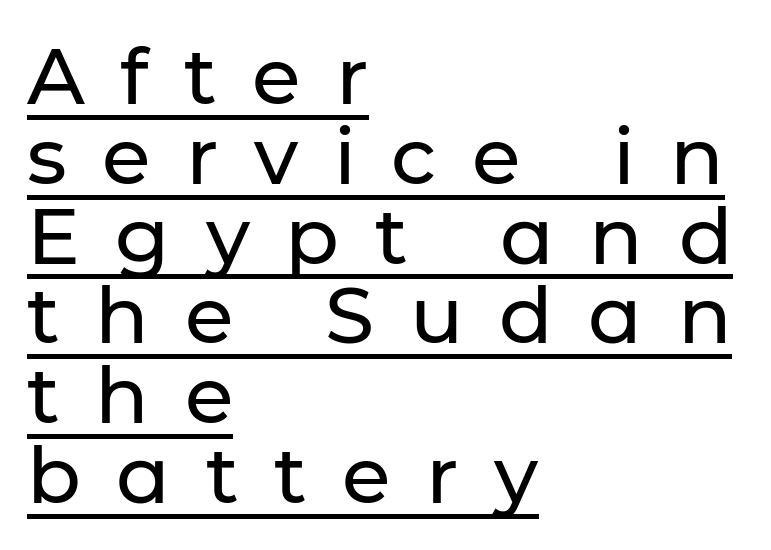
The letters stand upright; this is a roman face. Like a heading marked for emphasis, these lines bear an underscore. The block of text is dense from top to bottom, with scant space between rows. Think of a printed novel: that variable character pitch is what you see here.
